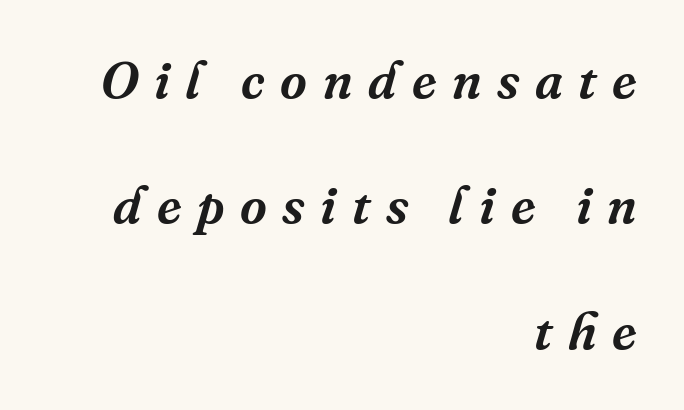
The image shows 52 px serif type, italic (leaning right); set right-aligned, loose line spacing (2.41x), unusually wide letter spacing (+0.3 em), not underlined; medium stroke contrast and a medium x-height.
